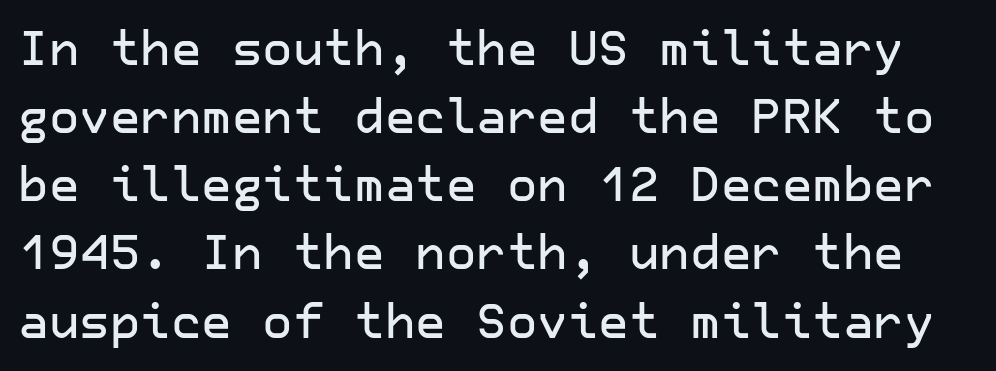
Q: Is the text italic (slanted)? A: No, it is upright.
Q: Is the typeface a serif or a sans-serif typeface? A: Sans-serif.
Q: Is the text underlined? A: No.
Q: Is the spacing between letters normal or unusually wide? A: Normal.
Q: Is the spacing between lines tight, normal or loose? A: Normal.
Q: Width (condensed, normal, or wide)? A: Normal.
Q: Stroke contrast? A: Low.
Q: x-height? A: Medium.
